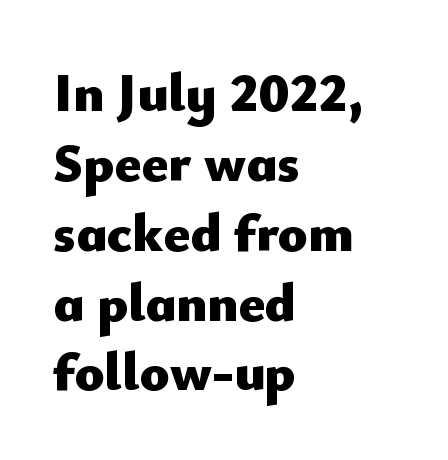
The image shows 55 px heavy sans-serif type, upright; set left-aligned, normal line spacing (1.27x), normal letter spacing, not underlined; low stroke contrast and a small x-height.
